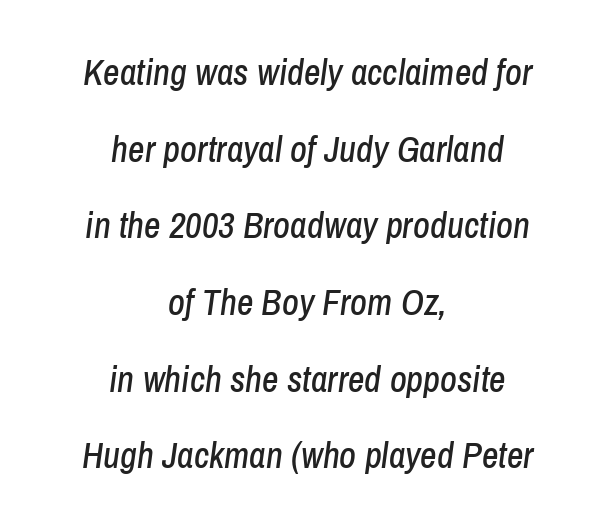
The text carries the slant typical of an italic or oblique font. Leading is clearly above the norm, producing a sparse column. Is this a fixed-width face? No — the glyphs have proportional, varying widths. The rendering positions every line midway between the sides. The face used here is rendered with its standard letterfit.
